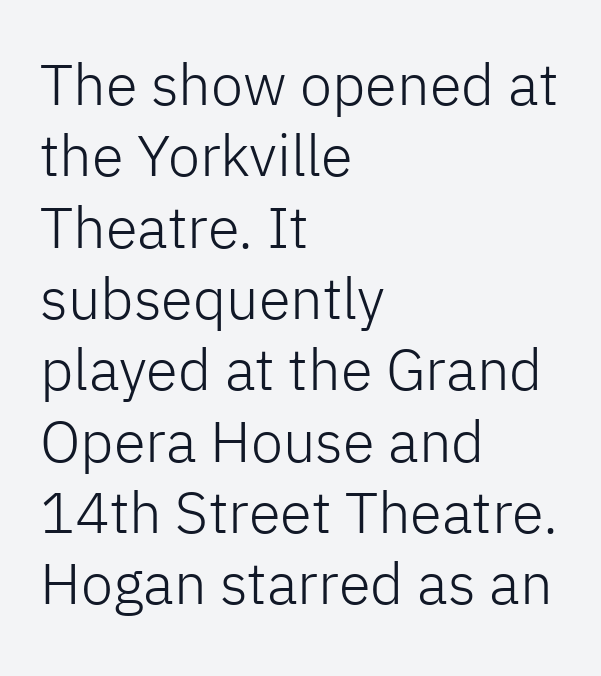
Is this a fixed-width face? No — the glyphs have proportional, varying widths. Classification — sans serif. The strokes carry an ordinary text weight at most. The rendering anchors every line to the left-hand side. Quick note: not italic, upright. Nobody touched the tracking dial on this one.
